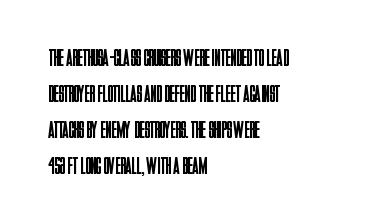
There is no visible air inserted between adjacent glyphs. The rendering anchors every line to the left-hand side. Counters stay open thanks to moderate or lighter strokes. Is there much room between lines? A standard amount, neither cramped nor airy. Type without underlining.
